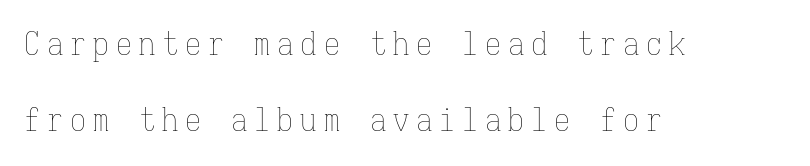
Anything drawn beneath the words? Only blank space. The letters stand straight up with perfectly vertical stems. A classic flush-left, rag-right setting is used for this passage. This sample has the even, mechanical cadence of fixed-width lettering.
